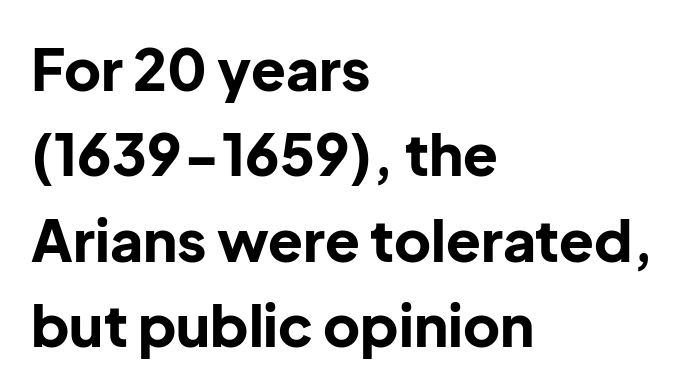
The image shows 57 px bold sans-serif type, upright; set left-aligned, normal line spacing (1.5x), normal letter spacing, not underlined; low stroke contrast and a medium x-height.
